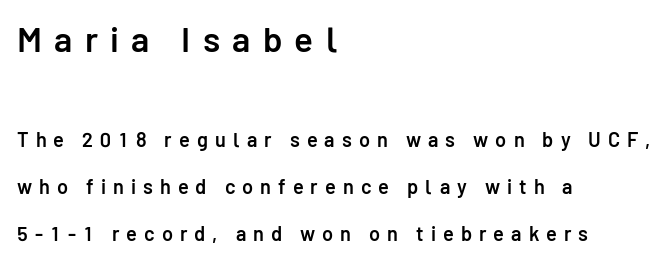
Q: Is the text bold? A: Semi-bold.
Q: Is the text italic (slanted)? A: No, it is upright.
Q: Is the typeface a serif or a sans-serif typeface? A: Sans-serif.
Q: Is the text underlined? A: No.
Q: How is the paragraph aligned? A: Left-aligned.
Q: Is the spacing between letters normal or unusually wide? A: Unusually wide.
Q: Is the spacing between lines tight, normal or loose? A: Loose.
Q: Which block of text is set in a larger size, the first (top) or the second (bottom)? A: The first (top) one.
Q: Width (condensed, normal, or wide)? A: Normal.
Q: Stroke contrast? A: Low.
Q: x-height? A: Medium.
Q: Monospaced? A: No.
